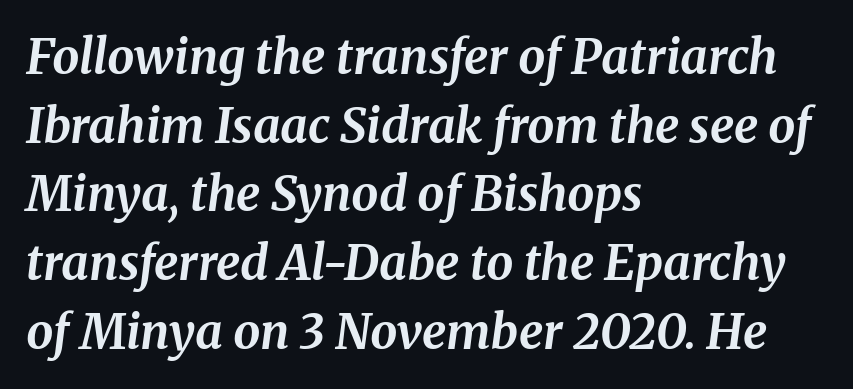
The image shows 48 px bold serif type, italic (leaning right); set left-aligned, normal line spacing (1.43x), normal letter spacing, not underlined; medium stroke contrast and a medium x-height.
